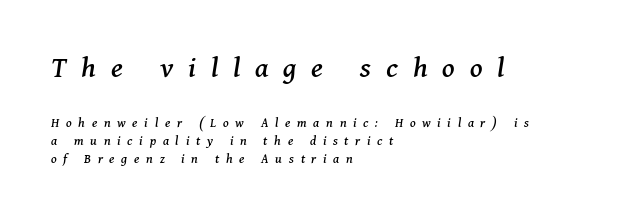
{"serif": "yes", "italic": "yes", "lean": "right", "slant_degrees": 11, "width": "normal", "stroke_contrast": "medium", "x_height": "medium", "monospaced": "no", "underline": "no", "align": "left", "line_spacing": "normal", "line_spacing_ratio": 1.27, "letter_spacing": "wide", "letter_spacing_em": 0.48, "larger_block": "first", "size_ratio": 2.21, "glyph_px": 31}
